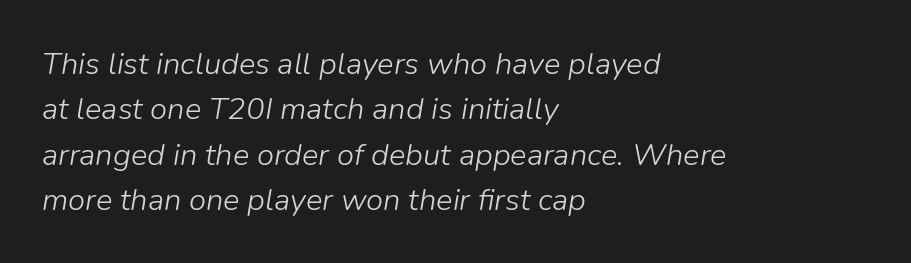
{"italic": "yes", "lean": "right", "slant_degrees": 9, "bold": "no", "weight": "light", "width": "normal", "stroke_contrast": "low", "x_height": "medium", "monospaced": "no", "underline": "no", "align": "left", "line_spacing": "normal", "line_spacing_ratio": 1.46, "letter_spacing": "normal", "letter_spacing_em": 0.0, "glyph_px": 31}
